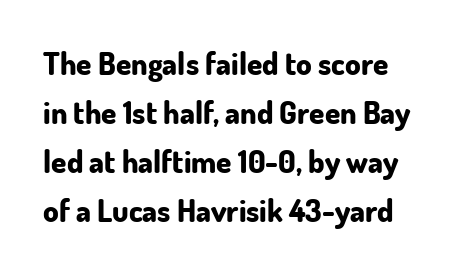
Q: Is the text bold? A: Yes.
Q: Is the text italic (slanted)? A: No, it is upright.
Q: Is the typeface a serif or a sans-serif typeface? A: Sans-serif.
Q: Is the text underlined? A: No.
Q: Is the spacing between letters normal or unusually wide? A: Normal.
Q: Is the spacing between lines tight, normal or loose? A: Normal.
Q: Width (condensed, normal, or wide)? A: Normal.
Q: Stroke contrast? A: Low.
Q: x-height? A: Small.
Q: Monospaced? A: No.
